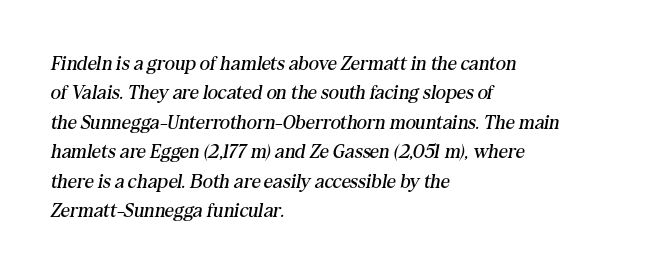
The image shows 20 px text type, italic (leaning right); set left-aligned, normal line spacing (1.47x), normal letter spacing, not underlined.
